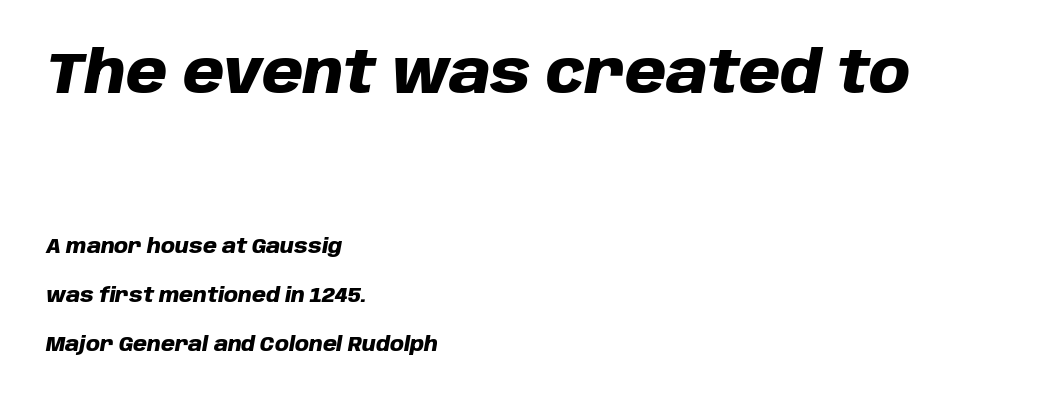
Q: Is the text bold? A: Yes.
Q: Is the text italic (slanted)? A: Yes, it leans right by about 10 degrees.
Q: Is the text underlined? A: No.
Q: How is the paragraph aligned? A: Left-aligned.
Q: Is the spacing between letters normal or unusually wide? A: Normal.
Q: Is the spacing between lines tight, normal or loose? A: Loose.
Q: Which block of text is set in a larger size, the first (top) or the second (bottom)? A: The first (top) one.
Q: Width (condensed, normal, or wide)? A: Normal.
Q: Stroke contrast? A: Low.
Q: x-height? A: Large.
Q: Monospaced? A: No.
